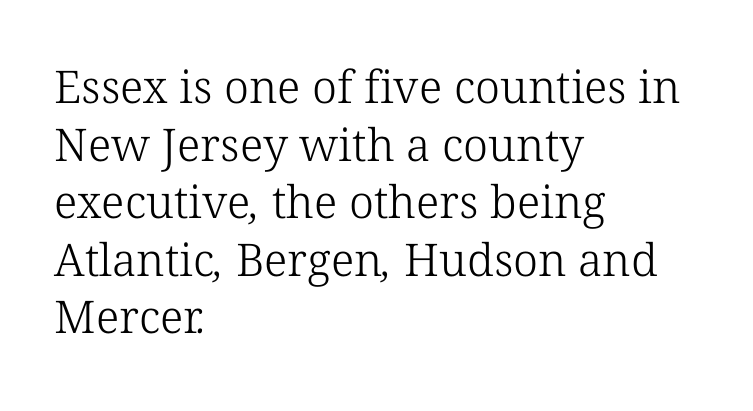
The image shows 45 px light serif type; set left-aligned, normal line spacing (1.28x), normal letter spacing, not underlined; low stroke contrast and a medium x-height.
